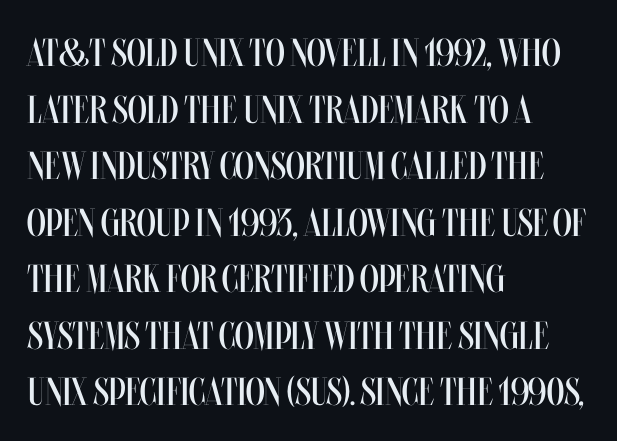
The image shows 39 px regular-weight, condensed type, upright; set left-aligned, normal line spacing (1.45x), normal letter spacing, not underlined; medium stroke contrast and a large x-height.
